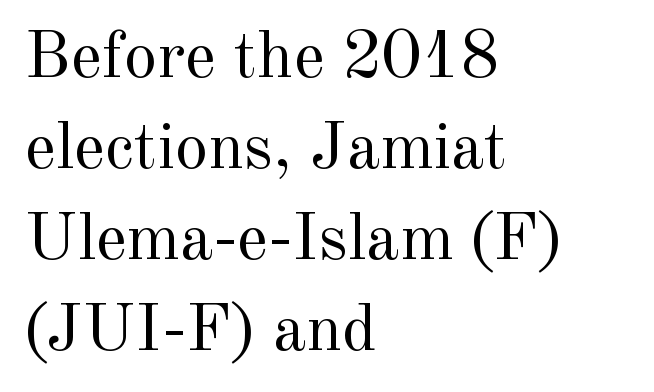
A bare baseline throughout the passage. You could not count columns in this text — the font is proportionally spaced. Each line starts at the same left margin while the right side varies. The type sits square on the baseline with zero lean.
